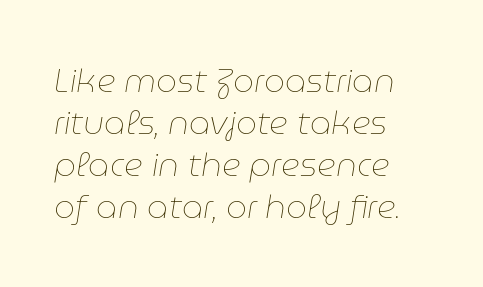
{"italic": "yes", "lean": "right", "slant_degrees": 9, "bold": "no", "weight": "thin", "width": "normal", "stroke_contrast": "low", "x_height": "medium", "monospaced": "no", "underline": "no", "align": "left", "line_spacing": "normal", "line_spacing_ratio": 1.27, "letter_spacing": "normal", "letter_spacing_em": 0.0, "glyph_px": 33}
